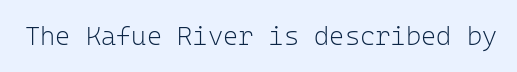
A roman cut, with each character standing at attention. Decoration check: the copy has no underline. The gaps between neighbouring characters are ordinary and unremarkable. Bold? No — there's no thickening of the strokes.
